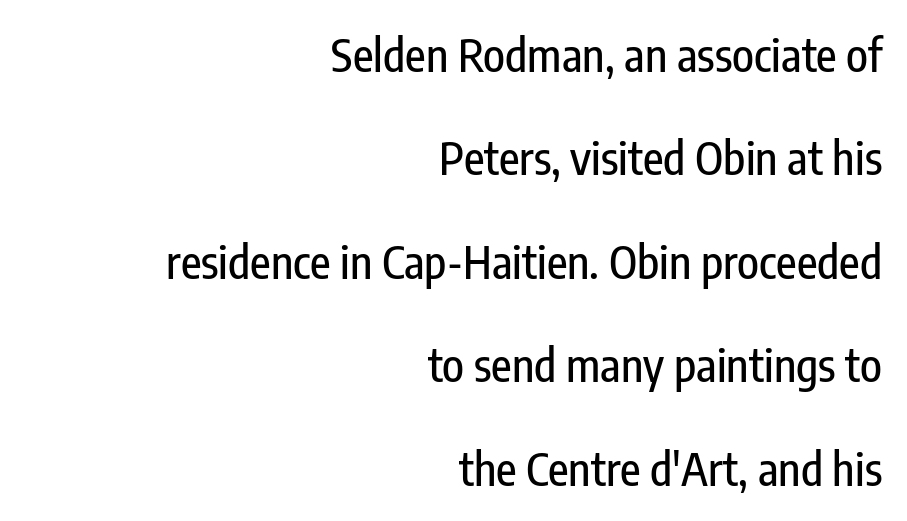
{"serif": "no", "italic": "no", "width": "condensed", "stroke_contrast": "low", "x_height": "medium", "monospaced": "no", "underline": "no", "align": "right", "line_spacing": "loose", "line_spacing_ratio": 2.3, "letter_spacing": "normal", "letter_spacing_em": 0.0, "glyph_px": 45}
